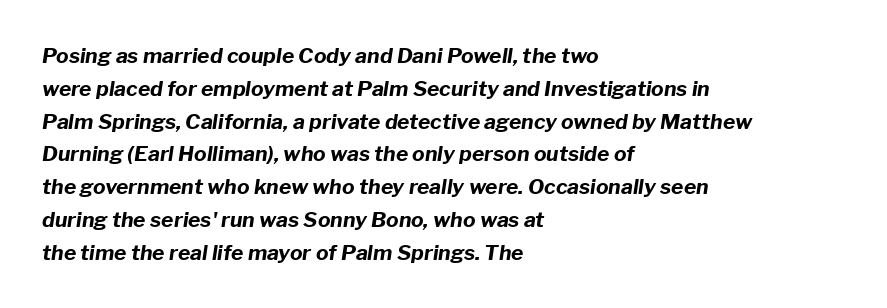
{"italic": "yes", "lean": "right", "slant_degrees": 8, "bold": "yes", "underline": "no", "align": "left", "line_spacing": "normal", "line_spacing_ratio": 1.56, "letter_spacing": "normal", "letter_spacing_em": 0.0, "glyph_px": 21}
